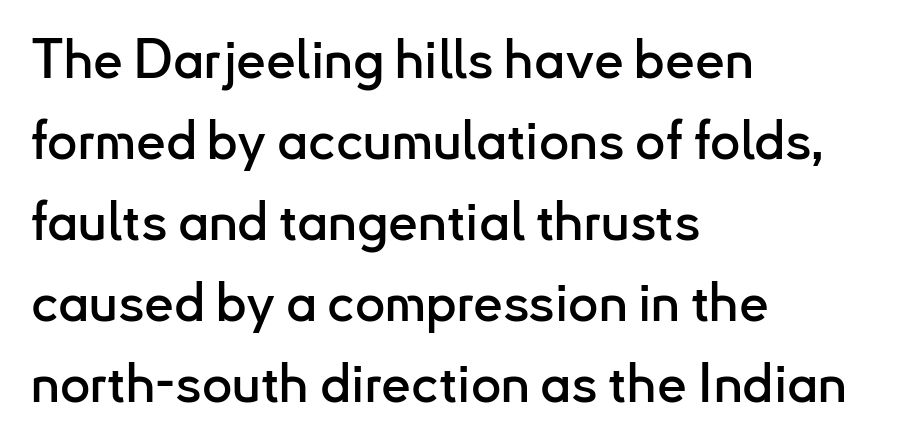
{"serif": "no", "italic": "no", "width": "normal", "stroke_contrast": "low", "x_height": "small", "monospaced": "no", "underline": "no", "align": "left", "line_spacing": "normal", "line_spacing_ratio": 1.53, "letter_spacing": "normal", "letter_spacing_em": 0.0, "glyph_px": 53}
